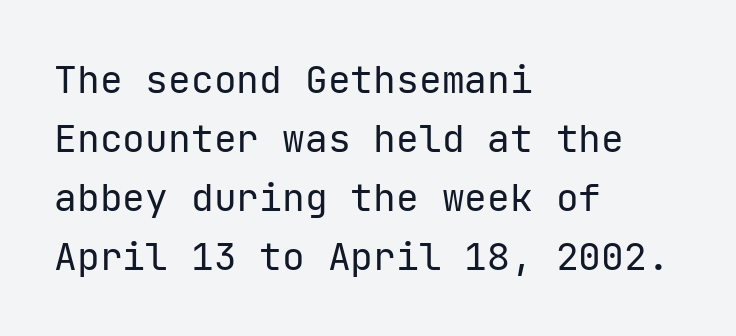
The image shows 38 px regular-weight sans-serif type, upright; set left-aligned, normal line spacing (1.55x), normal letter spacing, not underlined; low stroke contrast and a medium x-height.
